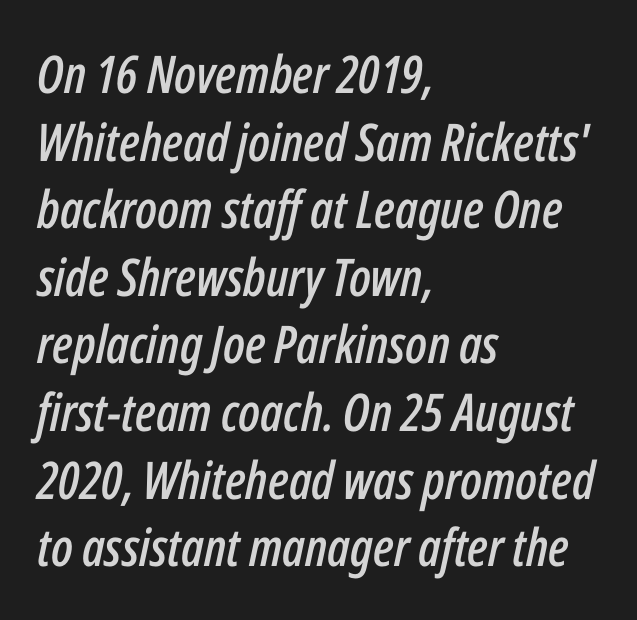
Layout note: lines flush left. Looks like regular typesetting: each glyph gets only the width it needs. One glance says typical: line gaps are just what's usual. Any mark beneath the type? The region is blank.
